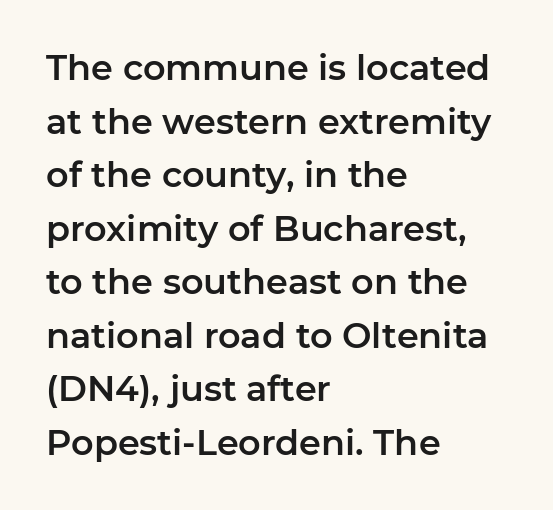
Q: Is the text italic (slanted)? A: No, it is upright.
Q: Is the typeface a serif or a sans-serif typeface? A: Sans-serif.
Q: Is the text underlined? A: No.
Q: How is the paragraph aligned? A: Left-aligned.
Q: Is the spacing between letters normal or unusually wide? A: Normal.
Q: Is the spacing between lines tight, normal or loose? A: Normal.
Q: Width (condensed, normal, or wide)? A: Normal.
Q: Stroke contrast? A: Low.
Q: x-height? A: Medium.
Q: Monospaced? A: No.
